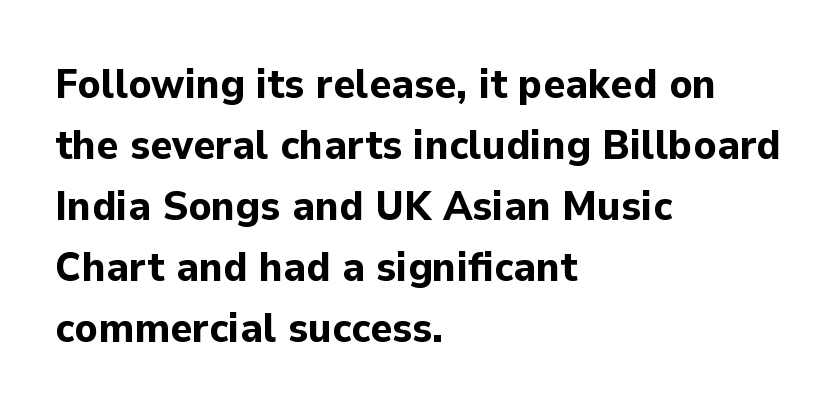
Vertical strokes here are truly vertical. These lines sit exactly where default settings would place them. Notice how the passage keeps a crisp vertical edge on the left only. Nothing unusual about the tracking: characters are spaced as the font intends. The characters display no serif detailing; their extremities are plain. Descenders are the only things crossing below the line.
